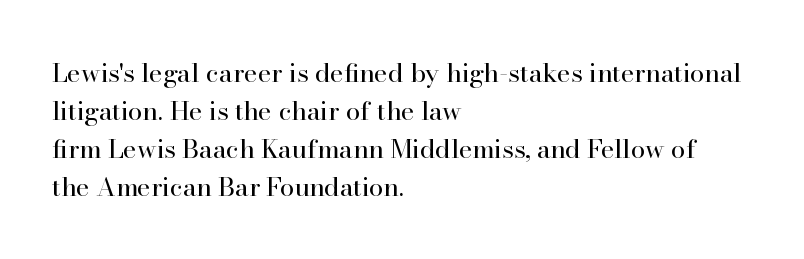
{"italic": "no", "bold": "no", "underline": "no", "align": "left", "line_spacing": "normal", "line_spacing_ratio": 1.46, "letter_spacing": "normal", "letter_spacing_em": 0.0, "glyph_px": 26}
